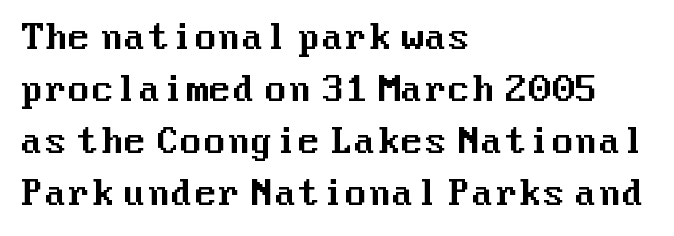
Q: Is the text italic (slanted)? A: No, it is upright.
Q: Is the typeface a serif or a sans-serif typeface? A: Sans-serif.
Q: Is the text underlined? A: No.
Q: How is the paragraph aligned? A: Left-aligned.
Q: Is the spacing between letters normal or unusually wide? A: Normal.
Q: Is the spacing between lines tight, normal or loose? A: Normal.
Q: Width (condensed, normal, or wide)? A: Normal.
Q: Stroke contrast? A: Medium.
Q: x-height? A: Medium.
